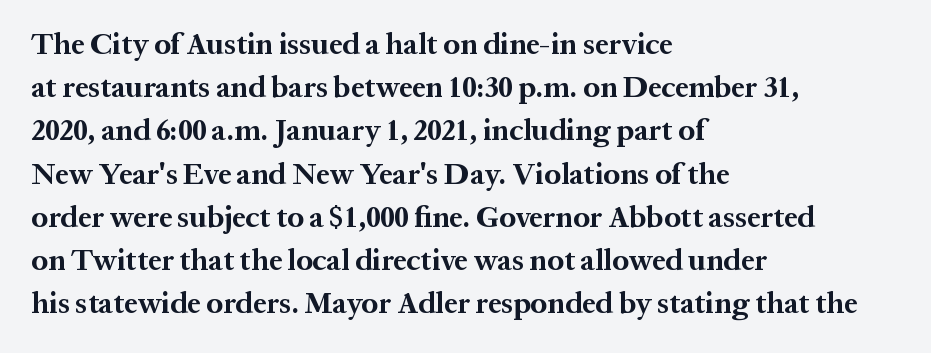
The image shows 30 px bold serif type, upright; set left-aligned, normal line spacing (1.44x), normal letter spacing, not underlined; medium stroke contrast and a medium x-height.
